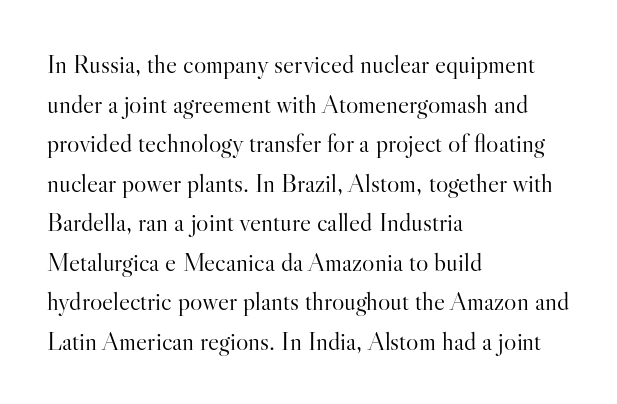
The image shows 26 px text type, upright; set left-aligned, normal line spacing (1.52x), normal letter spacing, not underlined.
